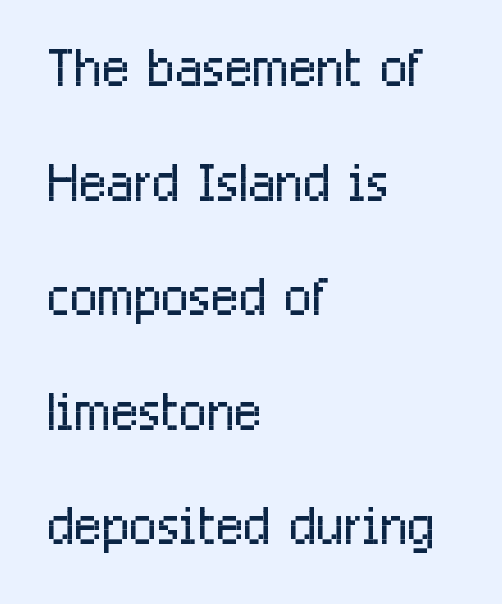
Q: Is the text bold? A: No.
Q: Is the text italic (slanted)? A: No, it is upright.
Q: Is the typeface a serif or a sans-serif typeface? A: Sans-serif.
Q: Is the text underlined? A: No.
Q: How is the paragraph aligned? A: Left-aligned.
Q: Is the spacing between letters normal or unusually wide? A: Normal.
Q: Is the spacing between lines tight, normal or loose? A: Normal.
Q: Width (condensed, normal, or wide)? A: Condensed.
Q: Stroke contrast? A: Low.
Q: x-height? A: Medium.
Q: Monospaced? A: No.
